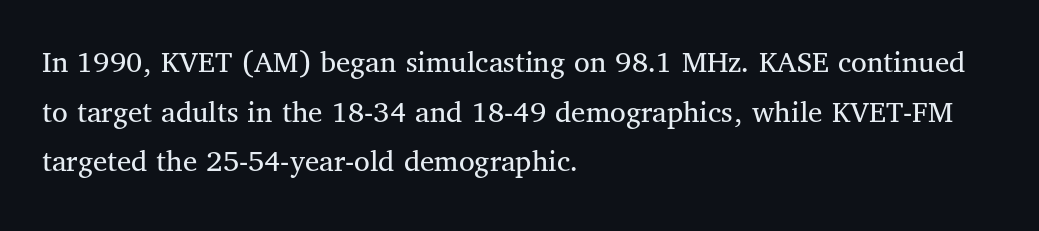
The tracking reads as untouched default to a designer's eye. Each letter keeps its own natural width here, so spacing adapts to shape. Posture: upright roman. Small tapered or slab feet sit at the stroke ends, so this counts as serif.
